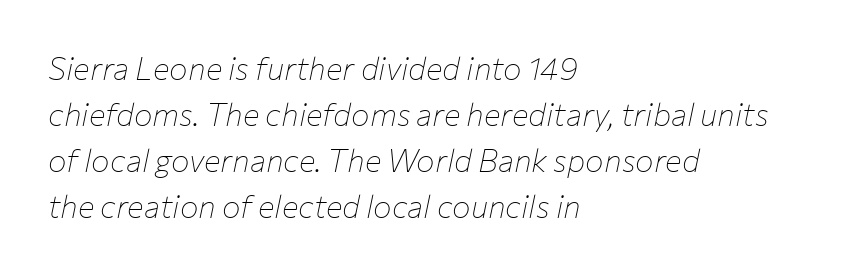
Q: Is the text bold? A: No.
Q: Is the text italic (slanted)? A: Yes, it leans right by about 12 degrees.
Q: Is the text underlined? A: No.
Q: How is the paragraph aligned? A: Left-aligned.
Q: Is the spacing between letters normal or unusually wide? A: Normal.
Q: Is the spacing between lines tight, normal or loose? A: Normal.
Q: Width (condensed, normal, or wide)? A: Normal.
Q: Stroke contrast? A: Low.
Q: x-height? A: Medium.
Q: Monospaced? A: No.
